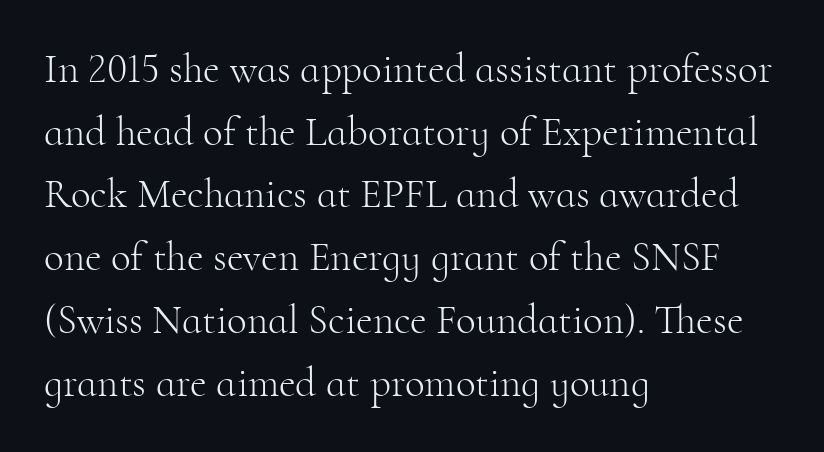
Underline: absent. The letters look calm and open, with moderate or lighter stems. No extra tracking has been applied to these lines. The typeface chosen for these lines features serifs. Think of a printed novel: that variable character pitch is what you see here.
